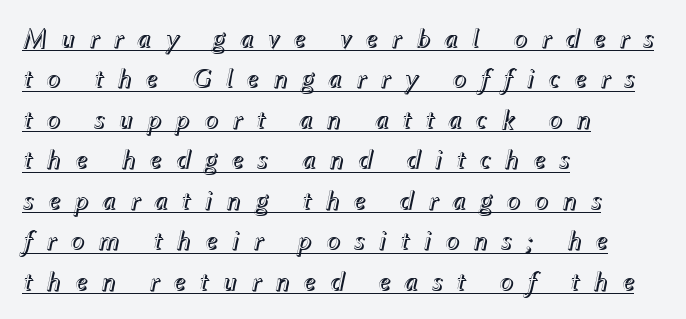
{"italic": "yes", "lean": "right", "slant_degrees": 12, "underline": "yes", "align": "left", "line_spacing": "normal", "line_spacing_ratio": 1.5, "letter_spacing": "wide", "letter_spacing_em": 0.49, "glyph_px": 27}
